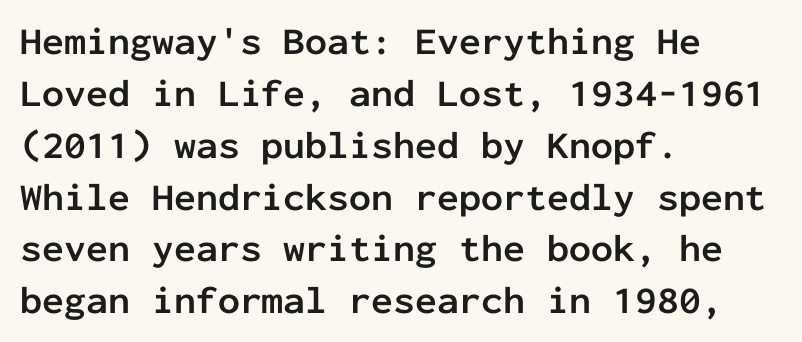
Q: Is the text bold? A: Yes.
Q: Is the text italic (slanted)? A: No, it is upright.
Q: Is the typeface a serif or a sans-serif typeface? A: Sans-serif.
Q: Is the text underlined? A: No.
Q: How is the paragraph aligned? A: Left-aligned.
Q: Is the spacing between letters normal or unusually wide? A: Normal.
Q: Is the spacing between lines tight, normal or loose? A: Normal.
Q: Width (condensed, normal, or wide)? A: Normal.
Q: Stroke contrast? A: Low.
Q: x-height? A: Medium.
Q: Monospaced? A: Yes.
